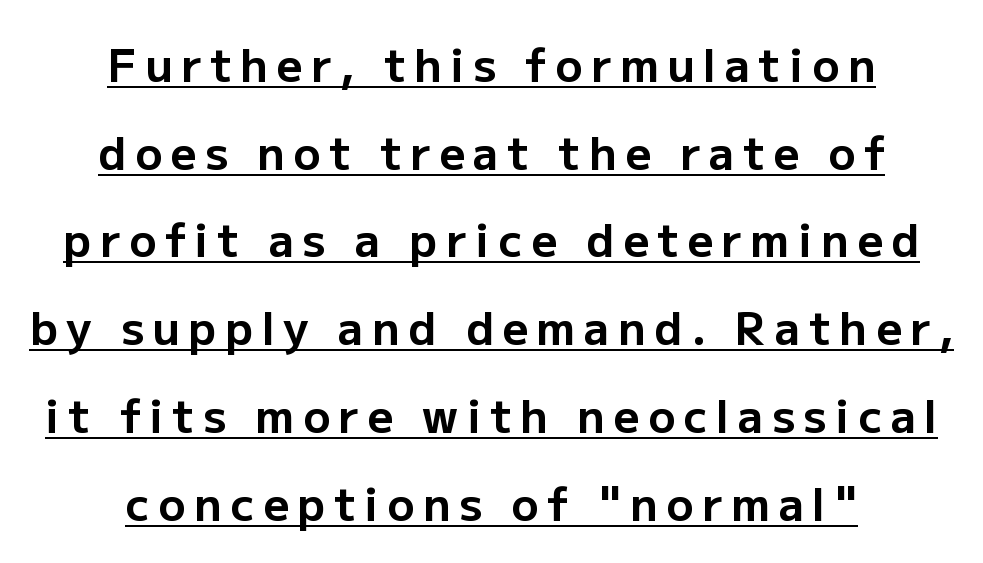
A typesetter would label this face a sans. The specimen includes a rule beneath the text block's lines. Heft: maximum for text — a bold. Note the varied advance widths — an 'i' is clearly narrower than an 'm'. A great deal of white space separates one row of letters from the next. Italic? Not at all — the glyphs are vertical.
